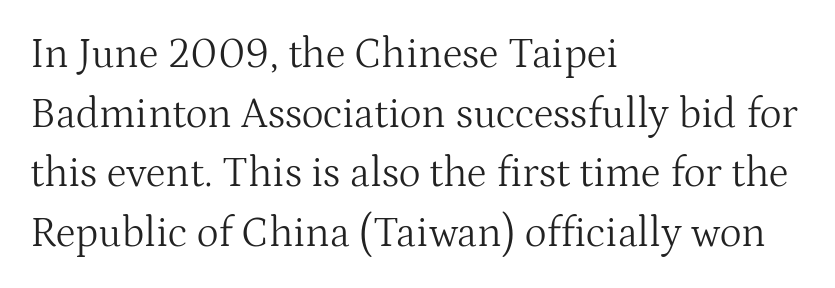
The image shows 42 px light serif type, upright; set left-aligned, normal line spacing (1.42x), normal letter spacing, not underlined; medium stroke contrast and a medium x-height.
